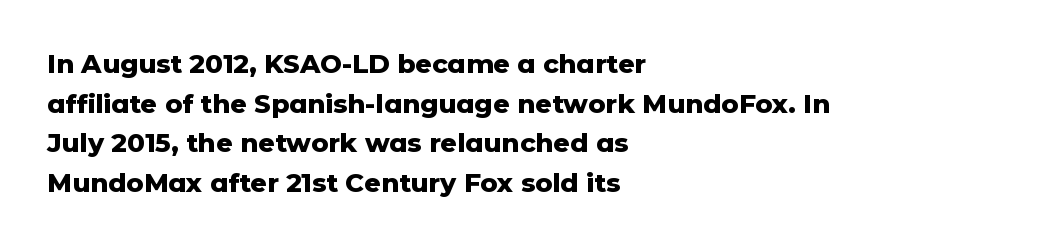
The image shows 26 px bold type, upright; set left-aligned, normal line spacing (1.52x), normal letter spacing, not underlined.
